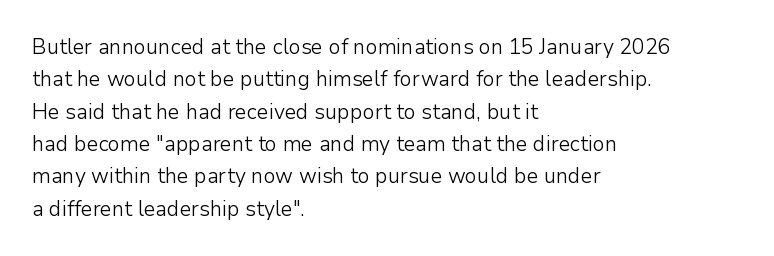
Q: Is the text bold? A: No.
Q: Is the text italic (slanted)? A: No, it is upright.
Q: Is the text underlined? A: No.
Q: How is the paragraph aligned? A: Left-aligned.
Q: Is the spacing between letters normal or unusually wide? A: Normal.
Q: Is the spacing between lines tight, normal or loose? A: Normal.
